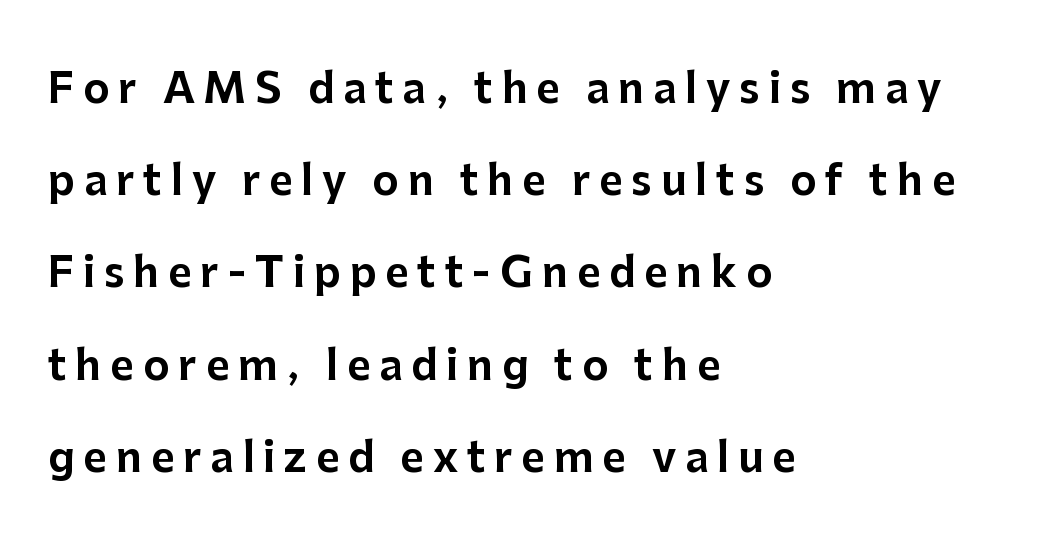
The face used here is proportionally spaced, like ordinary book or web type. Observe the absence of serifs on each vertical stroke in this sample. The letters stand upright; this is a roman face. Leftover space on each line is placed entirely after the last word.
